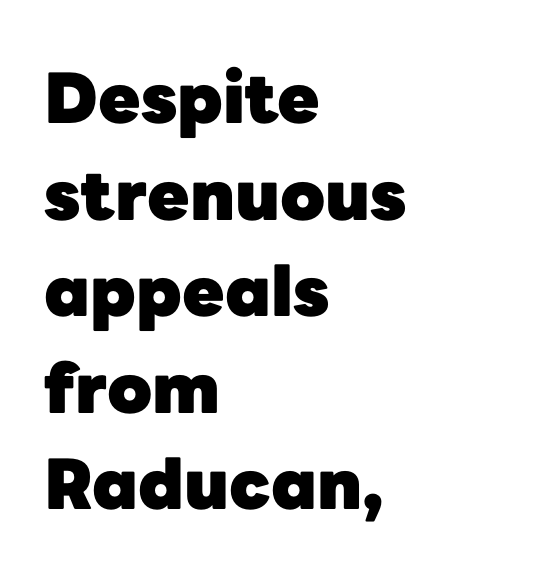
The space between consecutive lines is moderate. Note the varied advance widths — an 'i' is clearly narrower than an 'm'. Underlining? Definitely not there. The letters stand upright; this is a roman face.
